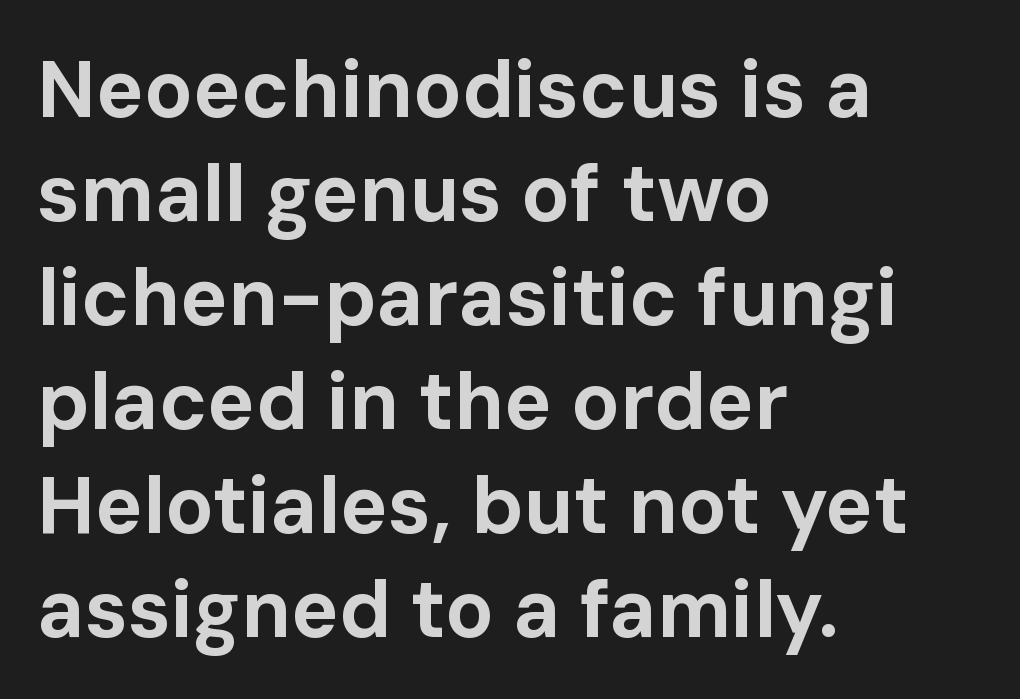
Q: Is the text bold? A: Yes.
Q: Is the text italic (slanted)? A: No, it is upright.
Q: Is the typeface a serif or a sans-serif typeface? A: Sans-serif.
Q: Is the text underlined? A: No.
Q: How is the paragraph aligned? A: Left-aligned.
Q: Is the spacing between letters normal or unusually wide? A: Normal.
Q: Is the spacing between lines tight, normal or loose? A: Normal.
Q: Width (condensed, normal, or wide)? A: Normal.
Q: Stroke contrast? A: Low.
Q: x-height? A: Medium.
Q: Monospaced? A: No.
